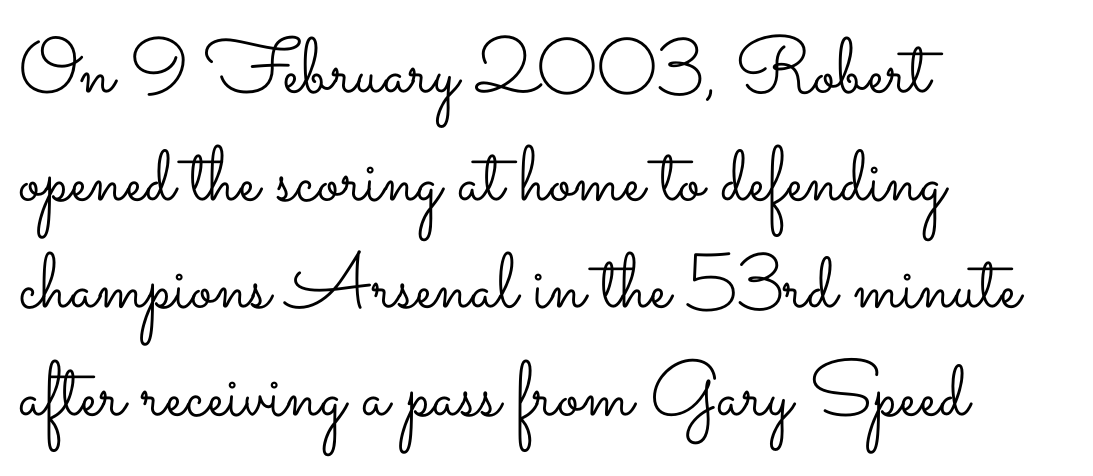
Q: Is the text bold? A: No.
Q: Is the text italic (slanted)? A: Yes.
Q: Is the text underlined? A: No.
Q: How is the paragraph aligned? A: Left-aligned.
Q: Is the spacing between letters normal or unusually wide? A: Normal.
Q: Is the spacing between lines tight, normal or loose? A: Normal.
Q: Width (condensed, normal, or wide)? A: Wide.
Q: Stroke contrast? A: Low.
Q: x-height? A: Small.
Q: Monospaced? A: No.
